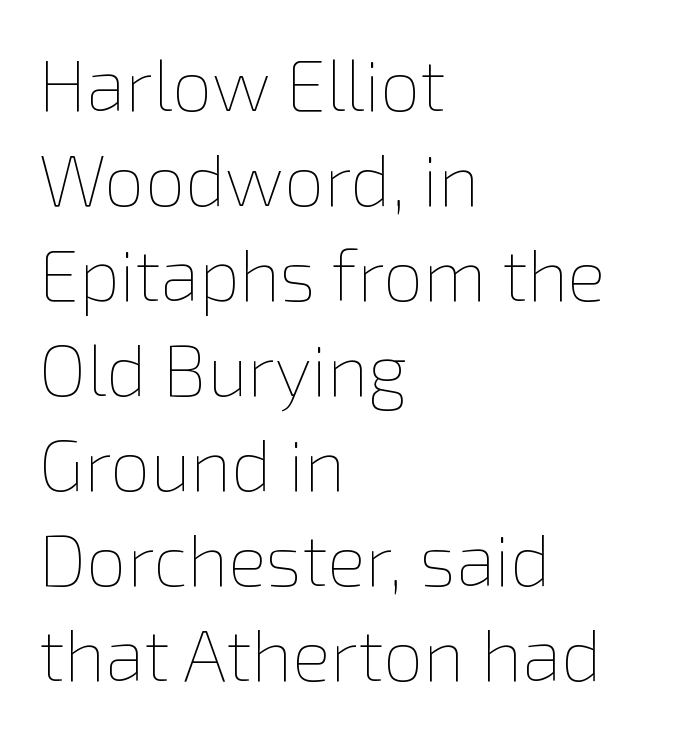
The strokes carry an ordinary text weight at most. These lines are rendered in a variable-pitch font. The horizontal fit of the characters is conventional and even. This block has exactly the height ordinary leading produces.
